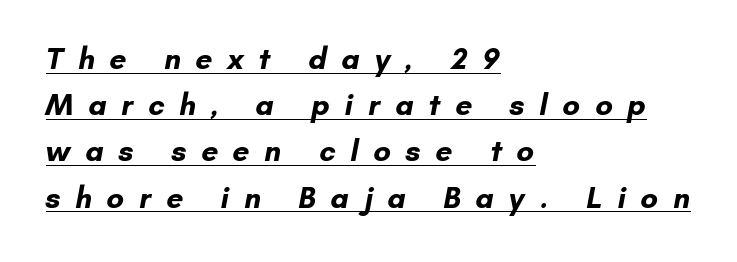
Weight check: bold — yes, fully. Regarding serifs, this sample does without them. Emphasis is given by a line drawn under the lettering. Evenly set lines give the paragraph a standard silhouette. Which margin do the lines hug? The left one — the right edge is uneven. Here the designer chose a conventional face with non-uniform glyph widths.
